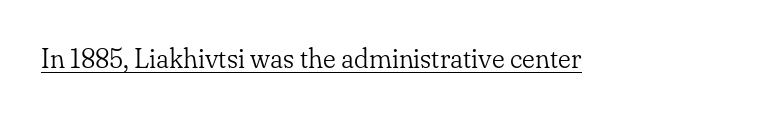
The image shows 27 px text type, upright; set normal letter spacing, underlined.
